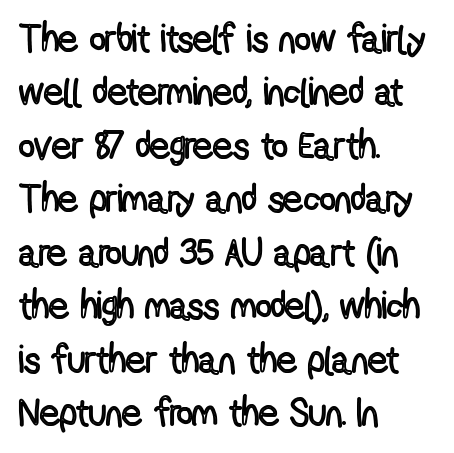
These lines are rendered in a variable-pitch font. Quick note: interline space is typical. The face used here is rendered with its standard letterfit. This rendering features lettering with no underline. No italicization has been applied; the sample stays upright.
